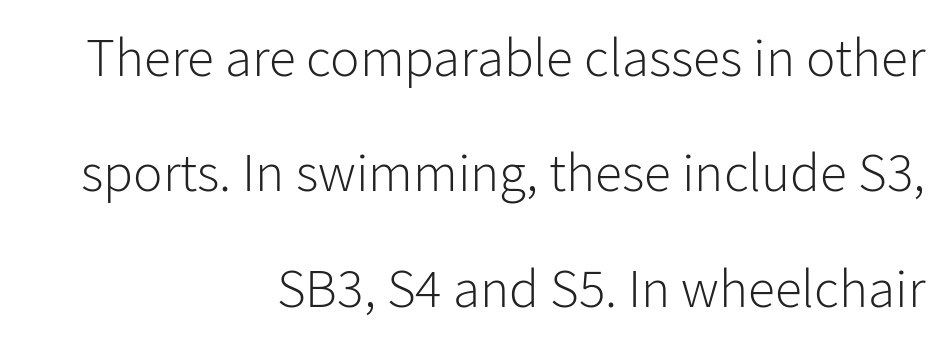
Which margin do the lines hug? The right one — the left edge is uneven. A roman cut, with each character standing at attention. The words here are not underlined. The letters advance in unequal steps, a hallmark of proportional type. Counters stay open thanks to moderate or lighter strokes. Whoever set this chose breathing room over compactness in the vertical rhythm.
